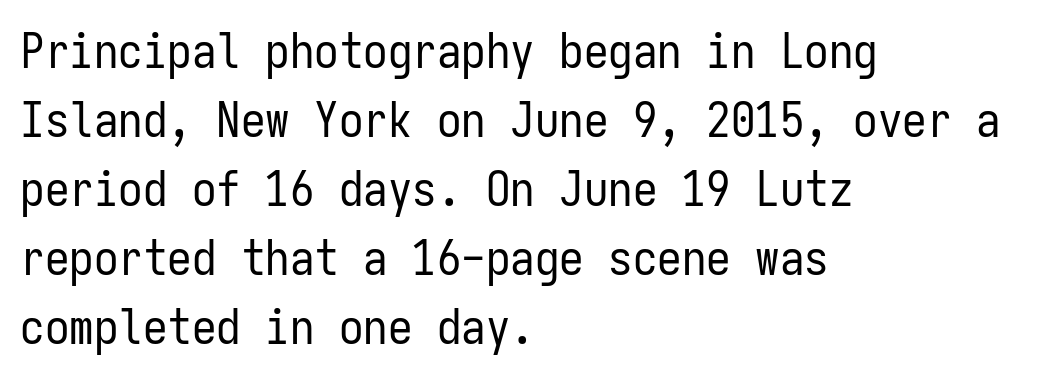
{"serif": "no", "italic": "no", "bold": "no", "weight": "regular", "width": "condensed", "stroke_contrast": "low", "x_height": "medium", "monospaced": "yes", "underline": "no", "align": "left", "line_spacing": "normal", "line_spacing_ratio": 1.41, "letter_spacing": "normal", "letter_spacing_em": 0.0, "glyph_px": 49}
